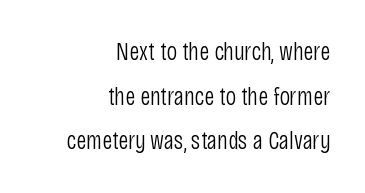
The image shows 26 px text type, upright; set right-aligned, line spacing 1.72x, normal letter spacing, not underlined.
